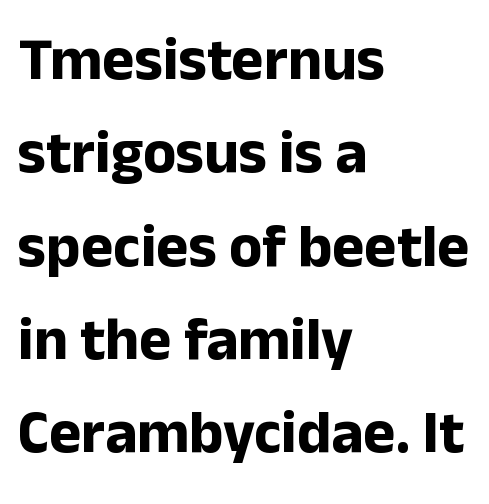
Character widths vary here, with narrow letters taking less room than wide ones. Students, observe: this is what conventionally led text looks like. The sample has been set heavy, in full bold. No extra tracking has been applied to these lines. Underlining? Definitely not there. Alignment: flush left.
